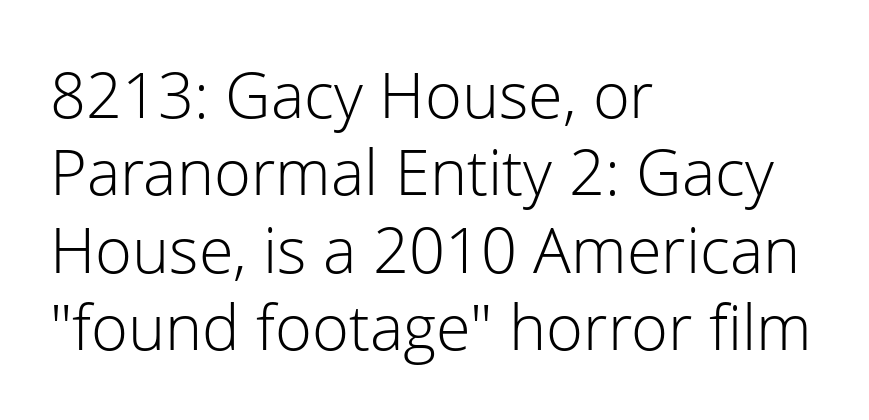
A typesetter would call this zero additional tracking. Honestly, there is no underline to notice here at all. Serif or sans? Sans — the stroke terminals are bare. The passage shown is typed in a proportional face where columns would drift. Casual observation: everything's shoved over to the left.
